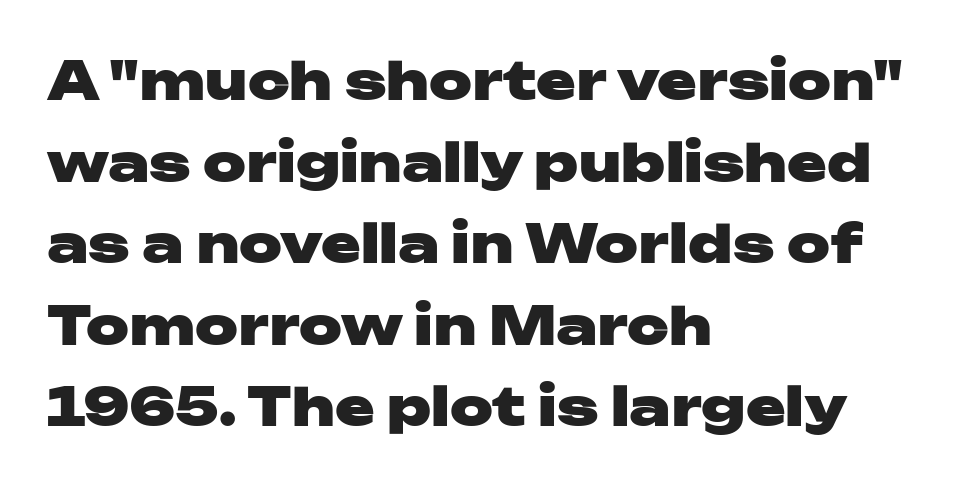
These lines stack with their left ends in a neat column. The string is rendered with underlining switched off. Italic? Not at all — the glyphs are vertical. Check where the strokes stop: nothing finishes them off — pure sans. The passage shown is typed in a proportional face where columns would drift.
